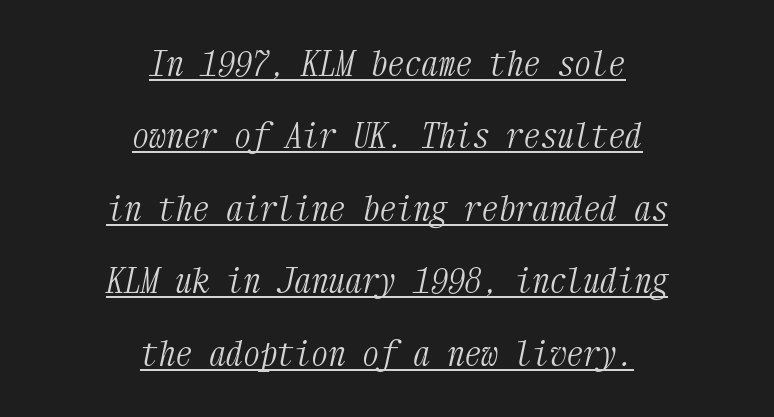
Q: Is the text bold? A: No.
Q: Is the text italic (slanted)? A: Yes, it leans right by about 12 degrees.
Q: Is the typeface a serif or a sans-serif typeface? A: Serif.
Q: Is the text underlined? A: Yes.
Q: How is the paragraph aligned? A: Centered.
Q: Is the spacing between letters normal or unusually wide? A: Normal.
Q: Is the spacing between lines tight, normal or loose? A: Loose.
Q: Width (condensed, normal, or wide)? A: Condensed.
Q: Stroke contrast? A: Medium.
Q: x-height? A: Medium.
Q: Monospaced? A: Yes.
